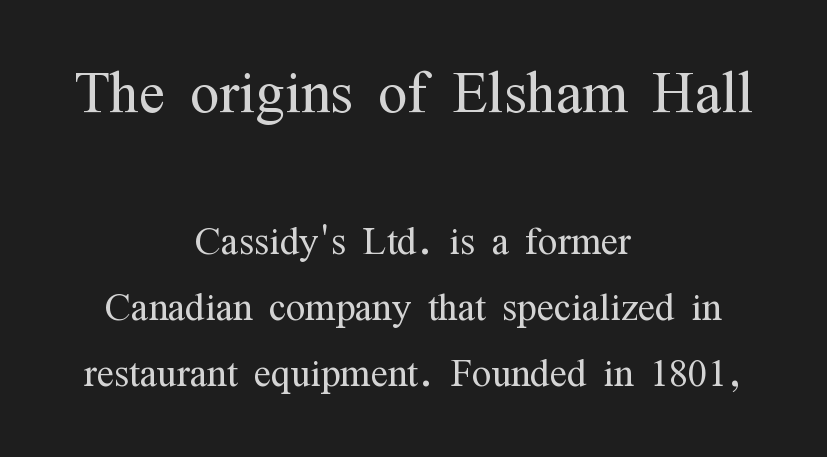
Q: Is the text bold? A: No.
Q: Is the text italic (slanted)? A: No, it is upright.
Q: Is the typeface a serif or a sans-serif typeface? A: Serif.
Q: Is the text underlined? A: No.
Q: How is the paragraph aligned? A: Centered.
Q: Is the spacing between letters normal or unusually wide? A: Normal.
Q: Is the spacing between lines tight, normal or loose? A: Normal.
Q: Which block of text is set in a larger size, the first (top) or the second (bottom)? A: The first (top) one.
Q: Width (condensed, normal, or wide)? A: Condensed.
Q: Stroke contrast? A: Medium.
Q: x-height? A: Medium.
Q: Monospaced? A: No.
